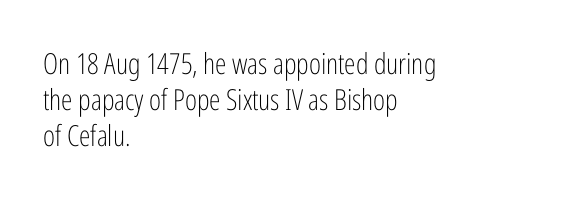
{"serif": "no", "italic": "no", "bold": "no", "weight": "light", "width": "condensed", "stroke_contrast": "low", "x_height": "medium", "monospaced": "no", "underline": "no", "align": "left", "line_spacing": "normal", "line_spacing_ratio": 1.25, "letter_spacing": "normal", "letter_spacing_em": 0.0, "glyph_px": 29}
